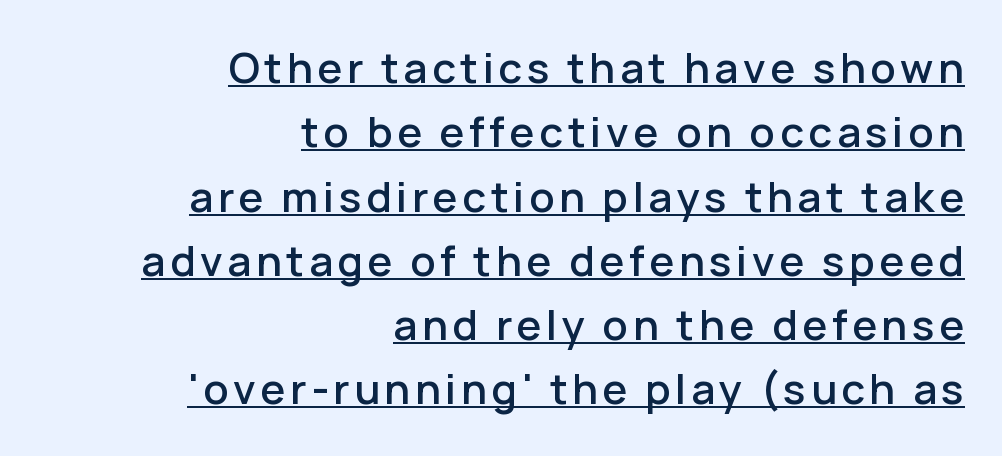
A typesetter would label this face a sans. You could not count columns in this text — the font is proportionally spaced. The space between consecutive lines is moderate. Right-aligned paragraph, ragged on the left. A continuous stroke trails under the words, as in a hyperlink. When letters stand straight like this, we call the style roman or upright.
